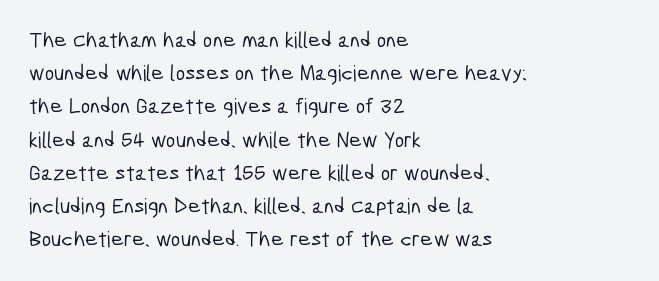
Is the letter spacing exaggerated? No — it looks like the ordinary default. Honestly, the row spacing looks completely unremarkable. This sample is left-justified, so line endings fall wherever the words run out. The space beneath each line is pristine and unruled.
